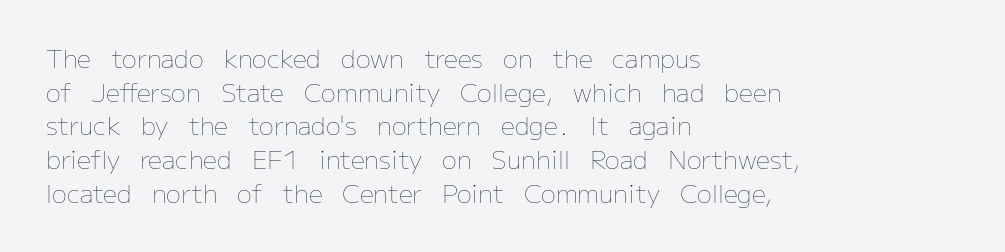
Honestly, there is no underline to notice here at all. When letters stand straight like this, we call the style roman or upright. The passage shown stacks its lines at a standard gap. Horizontal alignment here is leftward, the default for most running prose. Ink coverage per letter is moderate at most.
